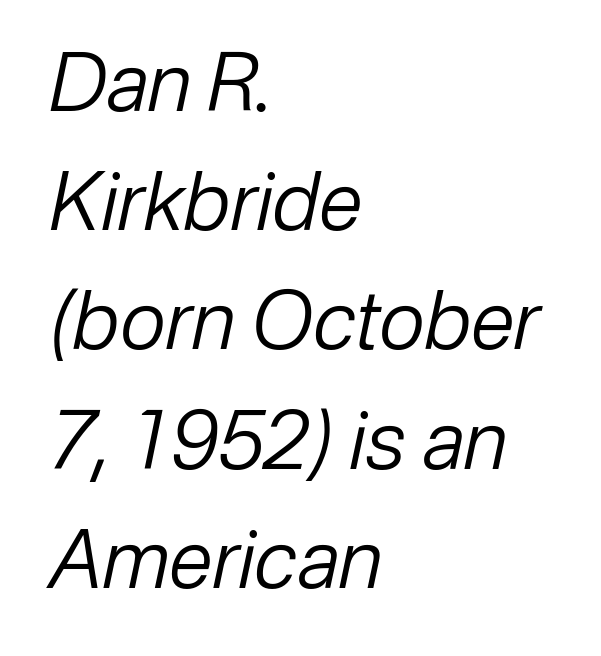
{"italic": "yes", "lean": "right", "slant_degrees": 12, "bold": "no", "weight": "regular", "width": "normal", "stroke_contrast": "low", "x_height": "medium", "monospaced": "no", "underline": "no", "align": "left", "line_spacing": "normal", "line_spacing_ratio": 1.49, "letter_spacing": "normal", "letter_spacing_em": 0.0, "glyph_px": 80}
